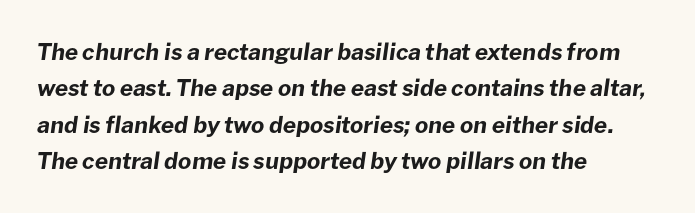
{"italic": "yes", "lean": "right", "slant_degrees": 8, "bold": "yes", "underline": "no", "align": "left", "line_spacing": "normal", "line_spacing_ratio": 1.58, "letter_spacing": "normal", "letter_spacing_em": 0.0, "glyph_px": 23}
